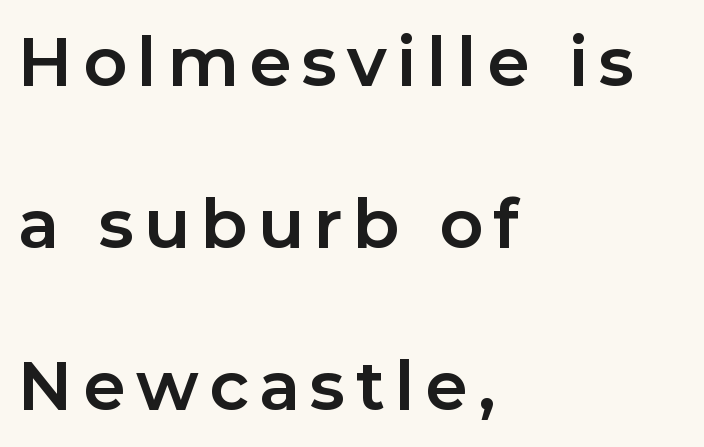
You can tell from the bare stems that sans-serif type was used. Line spacing here is loose. These lines were composed using upright roman letters. The passage shown is emphatically bold. These lines are rendered in a variable-pitch font.
